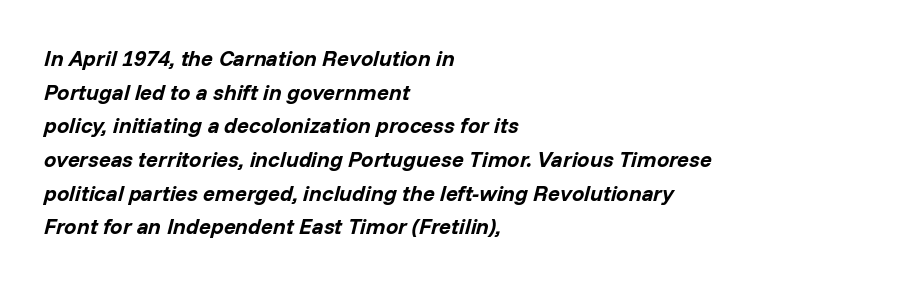
The image shows 22 px bold type, italic (leaning right); set left-aligned, normal line spacing (1.53x), normal letter spacing, not underlined.
